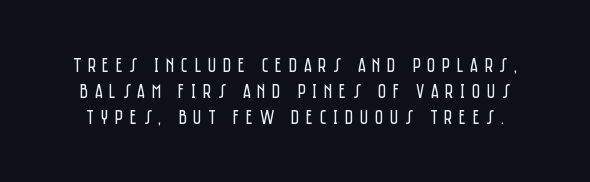
The specimen reads as upright at a glance. Nothing heavy about these letters — not bold at all. This rendering widens character spacing well past its baseline value. Compared with typical paragraphs, the rows here are spaced about the same. Beneath every word, the page is bare.
